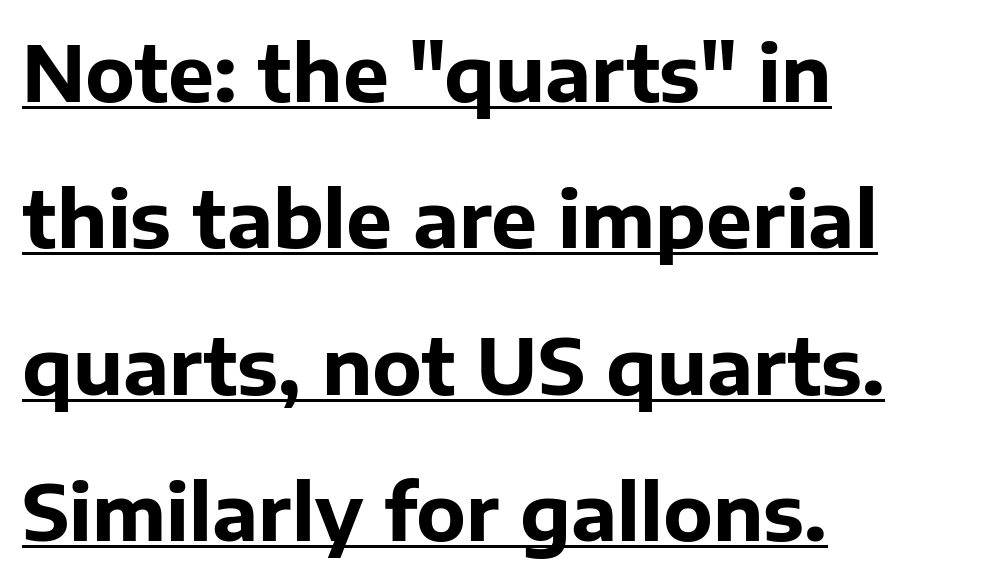
{"serif": "no", "italic": "no", "bold": "yes", "weight": "bold", "width": "normal", "stroke_contrast": "low", "x_height": "medium", "monospaced": "no", "underline": "yes", "align": "left", "line_spacing": "loose", "line_spacing_ratio": 1.9, "letter_spacing": "normal", "letter_spacing_em": 0.0, "glyph_px": 77}
